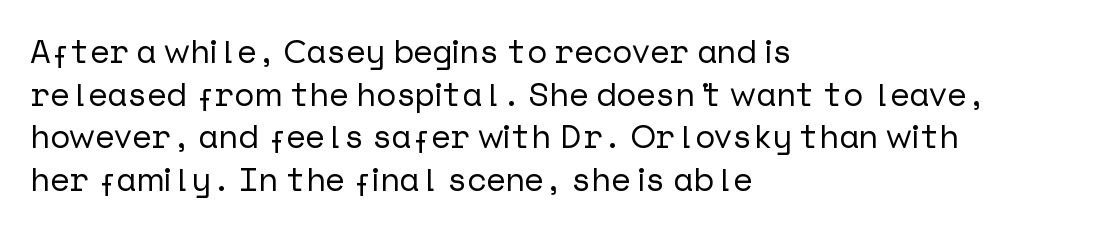
The image shows 33 px sans-serif type, upright; set left-aligned, normal line spacing (1.29x), normal letter spacing, not underlined; low stroke contrast and a medium x-height.
